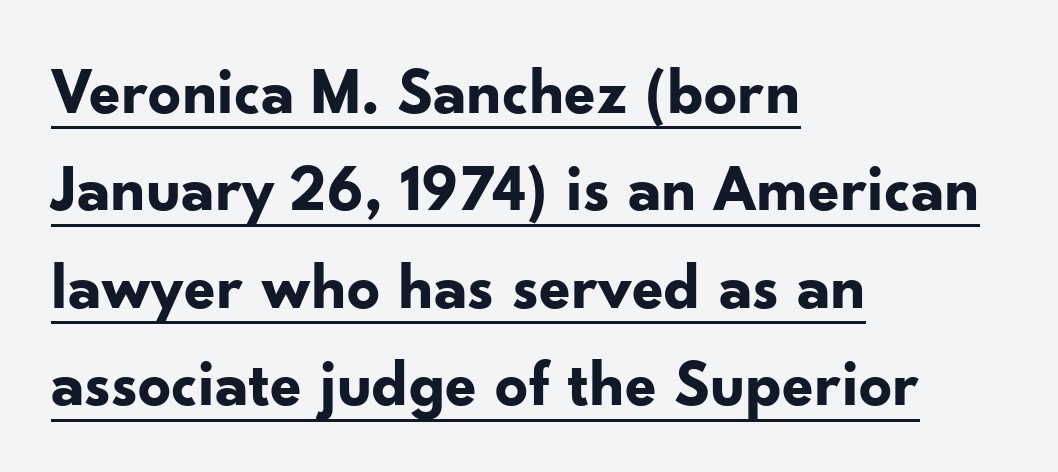
{"serif": "no", "italic": "no", "bold": "yes", "weight": "bold", "width": "normal", "stroke_contrast": "low", "x_height": "small", "monospaced": "no", "underline": "yes", "align": "left", "line_spacing": "normal", "line_spacing_ratio": 1.5, "letter_spacing": "normal", "letter_spacing_em": 0.0, "glyph_px": 65}
